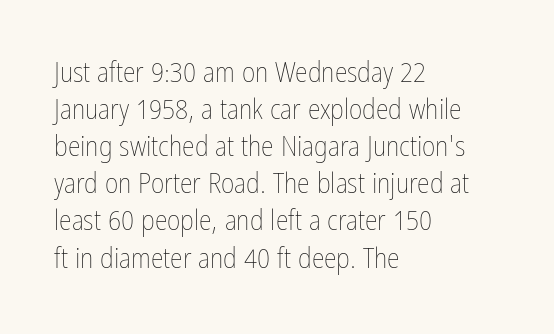
{"italic": "no", "bold": "no", "weight": "thin", "width": "condensed", "stroke_contrast": "low", "x_height": "medium", "monospaced": "no", "underline": "no", "align": "left", "line_spacing": "normal", "line_spacing_ratio": 1.28, "letter_spacing": "normal", "letter_spacing_em": 0.0, "glyph_px": 29}
